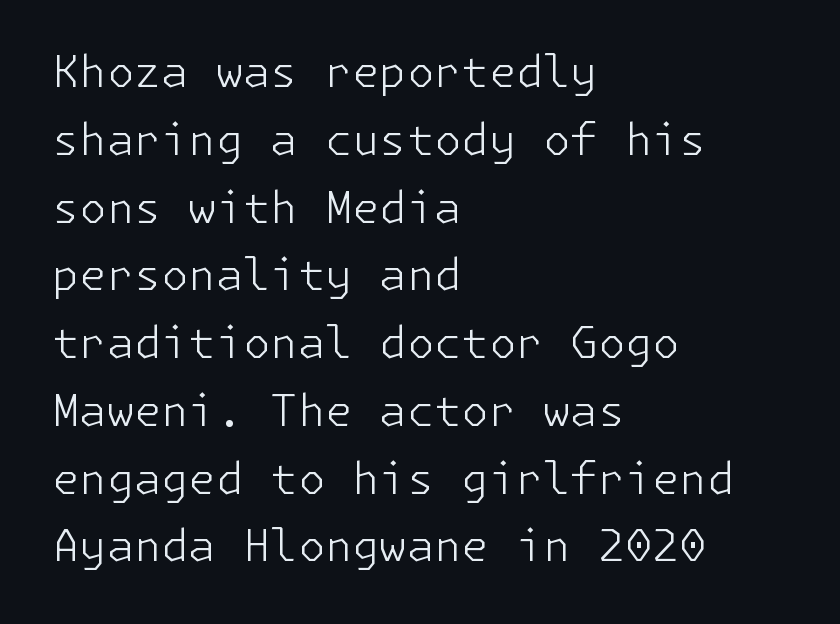
Q: Is the text bold? A: No.
Q: Is the text italic (slanted)? A: No, it is upright.
Q: Is the typeface a serif or a sans-serif typeface? A: Sans-serif.
Q: Is the text underlined? A: No.
Q: How is the paragraph aligned? A: Left-aligned.
Q: Is the spacing between letters normal or unusually wide? A: Normal.
Q: Is the spacing between lines tight, normal or loose? A: Normal.
Q: Width (condensed, normal, or wide)? A: Normal.
Q: Stroke contrast? A: Low.
Q: x-height? A: Medium.
